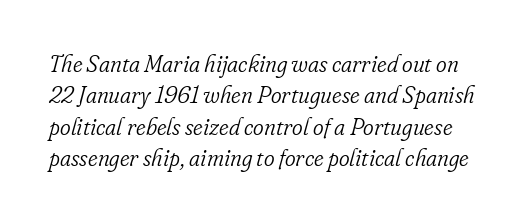
{"italic": "yes", "lean": "right", "slant_degrees": 16, "bold": "no", "underline": "no", "line_spacing": "normal", "line_spacing_ratio": 1.36, "letter_spacing": "normal", "letter_spacing_em": 0.0, "glyph_px": 23}
